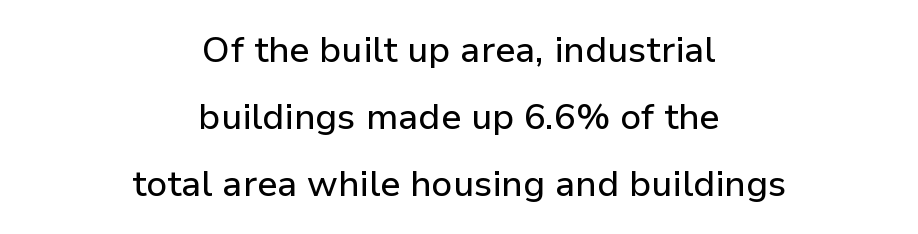
{"serif": "no", "italic": "no", "width": "normal", "stroke_contrast": "low", "x_height": "medium", "monospaced": "no", "underline": "no", "align": "center", "line_spacing_ratio": 1.86, "letter_spacing": "normal", "letter_spacing_em": 0.0, "glyph_px": 36}
